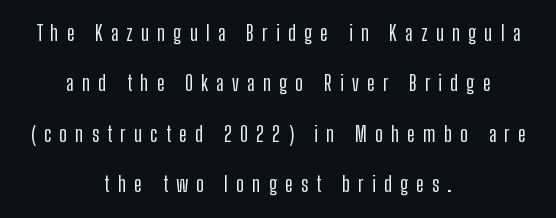
{"italic": "no", "underline": "no", "align": "center", "line_spacing": "loose", "line_spacing_ratio": 2.4, "letter_spacing": "wide", "letter_spacing_em": 0.39, "glyph_px": 21}
